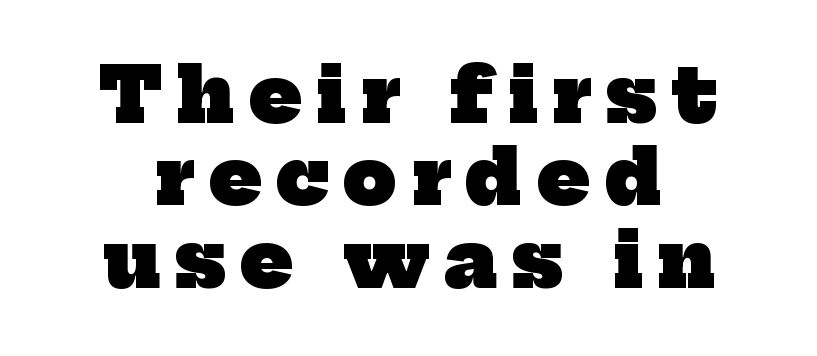
One-word summary of the alignment: center. Descenders are the only things crossing below the line. Character widths vary here, with narrow letters taking less room than wide ones. This sample uses expanded letter spacing, leaving extra air between glyphs. Compared with an ordinary text face, these strokes are far heavier — a full bold.
